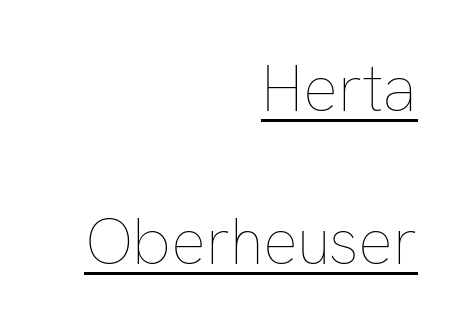
The image shows 65 px thin type, upright; set right-aligned, loose line spacing (2.36x), normal letter spacing, underlined; low stroke contrast and a medium x-height.
